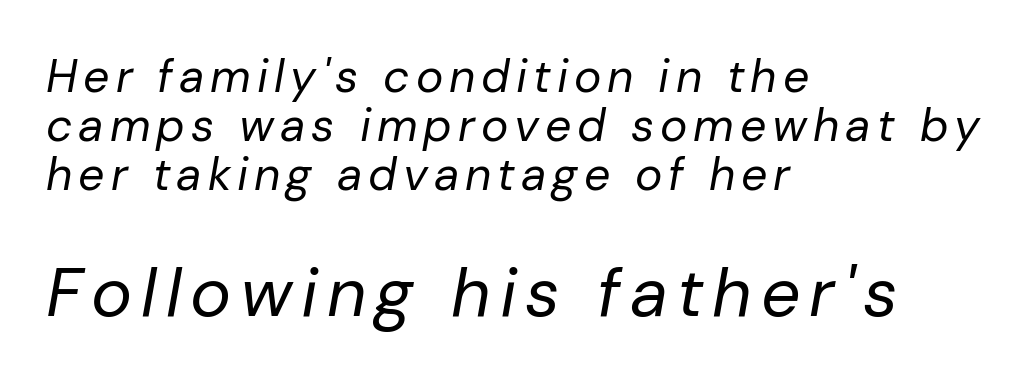
The image shows 69 px regular-weight type, italic (leaning right); set left-aligned, tight line spacing (1.06x), not underlined; the second (bottom) block is 1.5x larger; low stroke contrast and a medium x-height.
